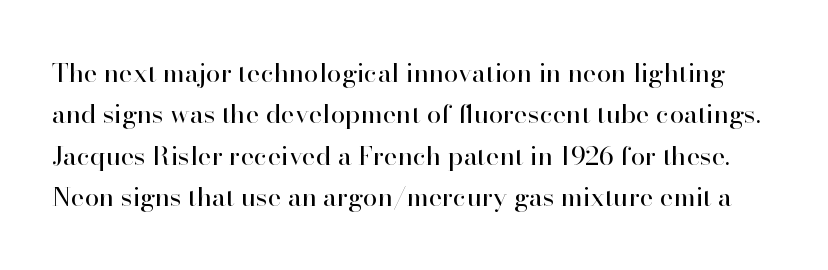
The image shows 26 px text type, upright; set normal line spacing (1.59x), normal letter spacing, not underlined.
